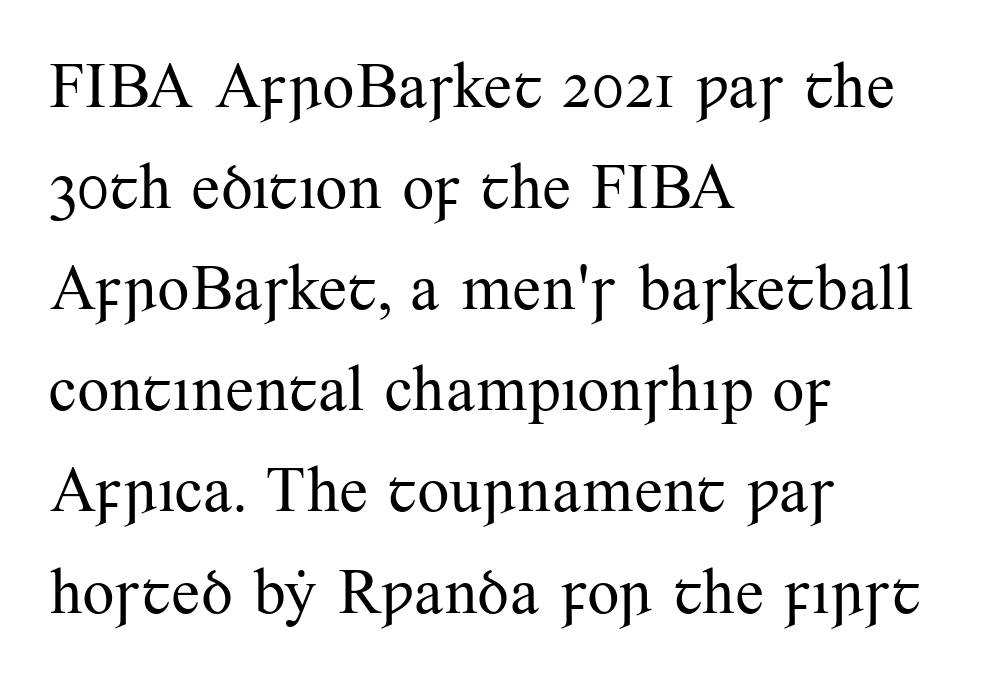
{"serif": "yes", "italic": "no", "bold": "no", "weight": "regular", "width": "normal", "stroke_contrast": "medium", "x_height": "small", "monospaced": "no", "underline": "no", "align": "left", "line_spacing": "normal", "line_spacing_ratio": 1.58, "letter_spacing": "normal", "letter_spacing_em": 0.0, "glyph_px": 64}
